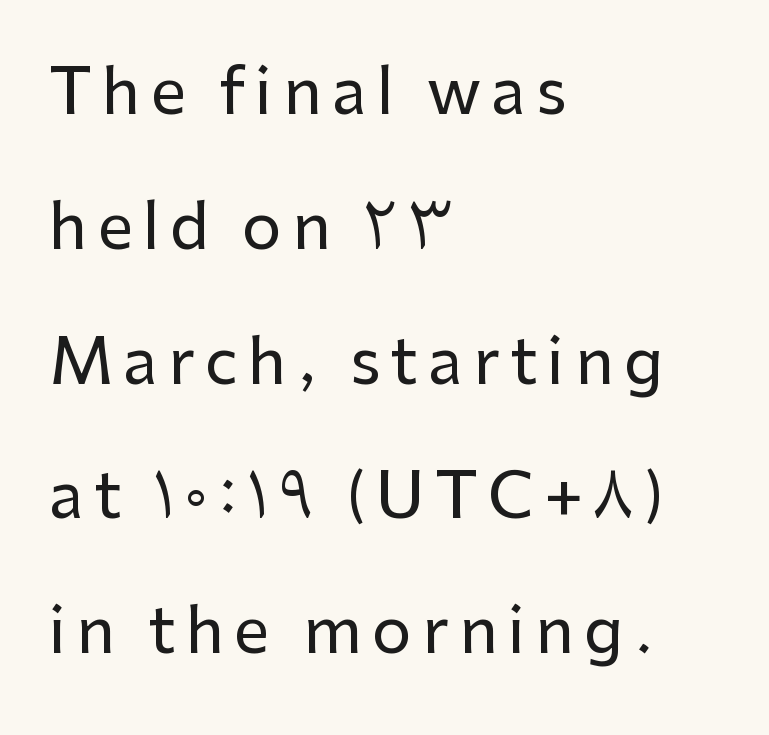
Q: Is the text italic (slanted)? A: No, it is upright.
Q: Is the typeface a serif or a sans-serif typeface? A: Sans-serif.
Q: Is the text underlined? A: No.
Q: How is the paragraph aligned? A: Left-aligned.
Q: Is the spacing between lines tight, normal or loose? A: Loose.
Q: Width (condensed, normal, or wide)? A: Normal.
Q: Stroke contrast? A: Low.
Q: x-height? A: Medium.
Q: Monospaced? A: No.
